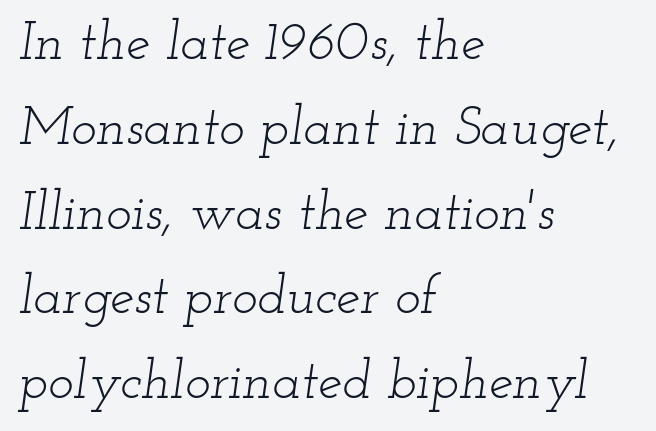
The font's italic variant was chosen for this text. Vertical stems look standard width or narrower in stroke. The text was rendered using a seriffed face with decorative stroke endings. You could not count columns in this text — the font is proportionally spaced.
